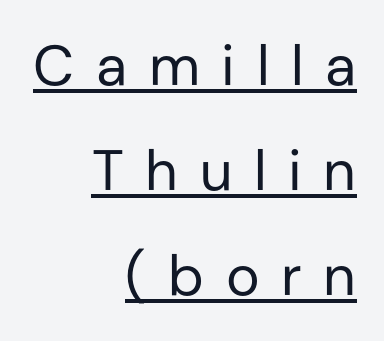
{"serif": "no", "italic": "no", "bold": "no", "weight": "regular", "width": "normal", "stroke_contrast": "low", "x_height": "medium", "monospaced": "no", "underline": "yes", "align": "right", "line_spacing_ratio": 1.84, "letter_spacing": "wide", "letter_spacing_em": 0.38, "glyph_px": 57}
